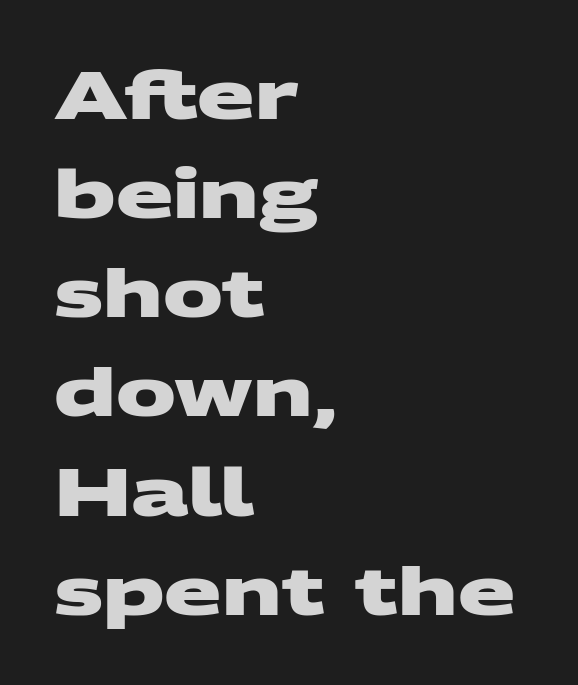
Q: Is the text bold? A: Yes.
Q: Is the typeface a serif or a sans-serif typeface? A: Sans-serif.
Q: Is the text underlined? A: No.
Q: How is the paragraph aligned? A: Left-aligned.
Q: Is the spacing between letters normal or unusually wide? A: Normal.
Q: Is the spacing between lines tight, normal or loose? A: Normal.
Q: Width (condensed, normal, or wide)? A: Wide.
Q: Stroke contrast? A: Medium.
Q: x-height? A: Large.
Q: Monospaced? A: No.
